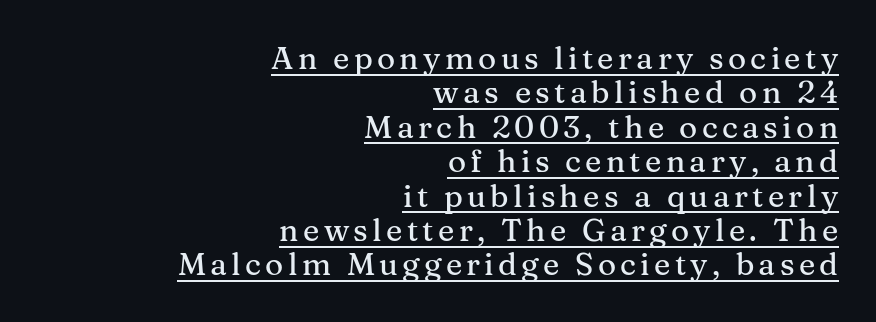
{"serif": "yes", "italic": "no", "width": "normal", "stroke_contrast": "medium", "x_height": "medium", "monospaced": "no", "underline": "yes", "align": "right", "line_spacing": "tight", "line_spacing_ratio": 1.11, "glyph_px": 31}
